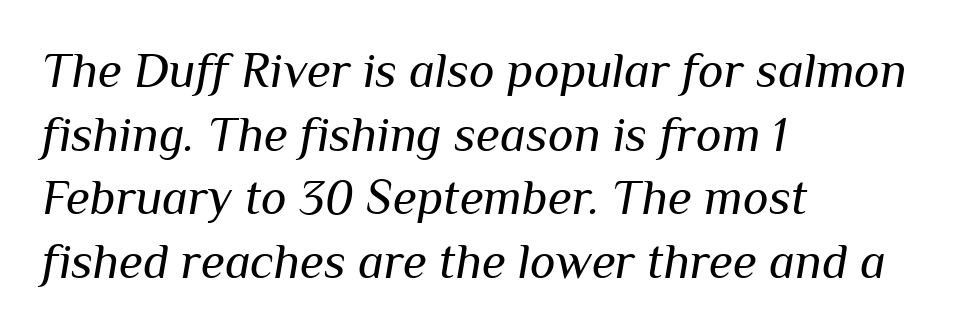
The image shows 49 px regular-weight type, italic (leaning right); set left-aligned, normal line spacing (1.3x), normal letter spacing, not underlined; medium stroke contrast and a medium x-height.
